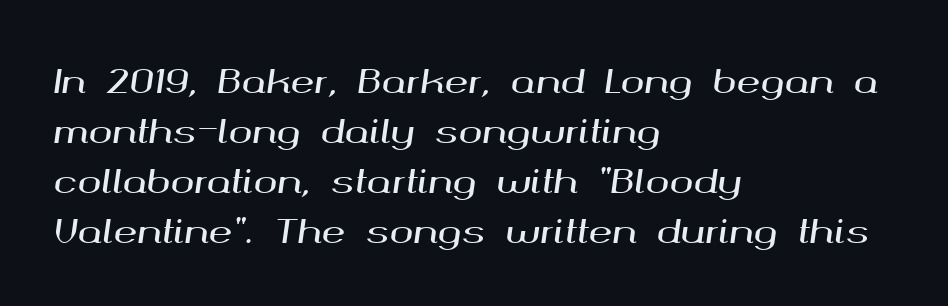
The image shows 32 px wide type, italic (leaning right); set left-aligned, normal line spacing (1.56x), normal letter spacing, not underlined; medium stroke contrast and a medium x-height.
